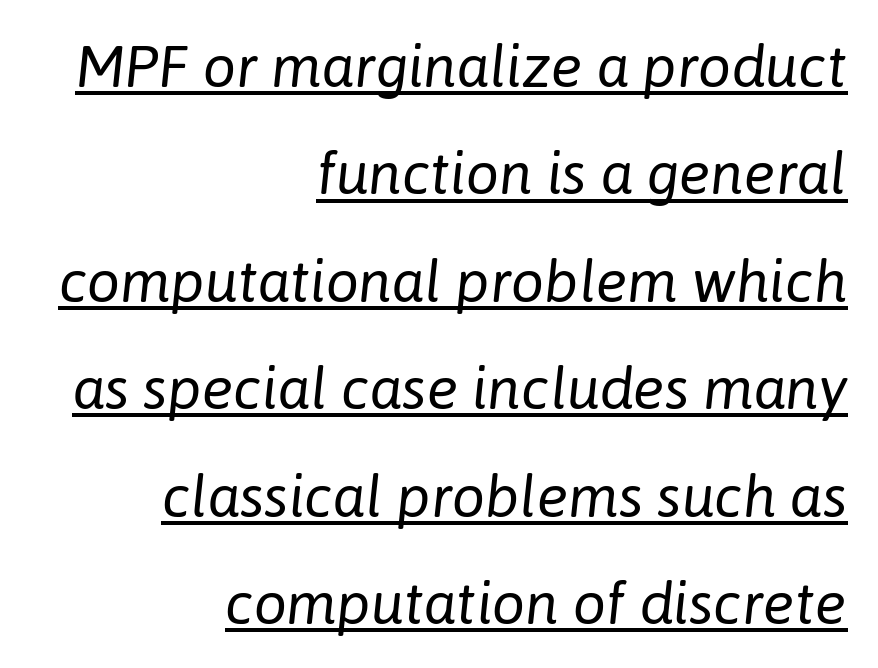
{"italic": "yes", "lean": "right", "slant_degrees": 6, "bold": "no", "weight": "regular", "width": "normal", "stroke_contrast": "low", "x_height": "medium", "monospaced": "no", "underline": "yes", "align": "right", "line_spacing_ratio": 1.82, "letter_spacing": "normal", "letter_spacing_em": 0.0, "glyph_px": 59}
